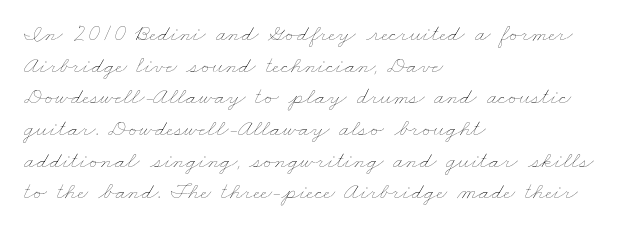
The image shows 24 px text type; set left-aligned, normal line spacing (1.32x), normal letter spacing, not underlined.
